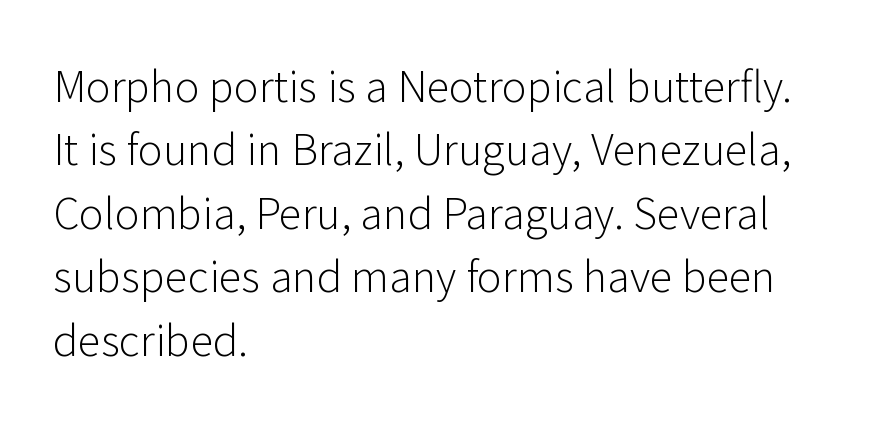
Q: Is the text bold? A: No.
Q: Is the text italic (slanted)? A: No, it is upright.
Q: Is the typeface a serif or a sans-serif typeface? A: Sans-serif.
Q: Is the text underlined? A: No.
Q: How is the paragraph aligned? A: Left-aligned.
Q: Is the spacing between letters normal or unusually wide? A: Normal.
Q: Is the spacing between lines tight, normal or loose? A: Normal.
Q: Width (condensed, normal, or wide)? A: Normal.
Q: Stroke contrast? A: Low.
Q: x-height? A: Medium.
Q: Monospaced? A: No.
